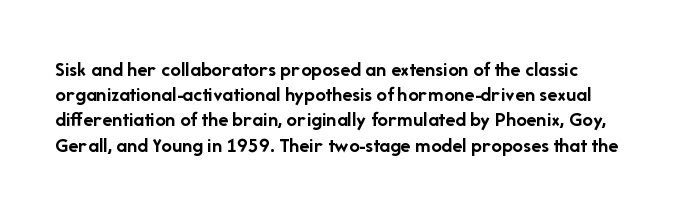
Q: Is the text bold? A: Yes.
Q: Is the text italic (slanted)? A: No, it is upright.
Q: Is the text underlined? A: No.
Q: Is the spacing between letters normal or unusually wide? A: Normal.
